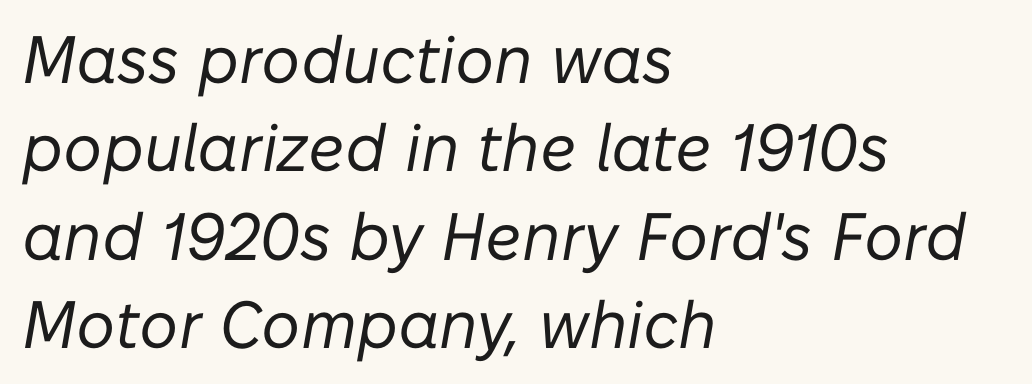
{"italic": "yes", "lean": "right", "slant_degrees": 10, "bold": "no", "weight": "regular", "width": "normal", "stroke_contrast": "low", "x_height": "medium", "monospaced": "no", "underline": "no", "align": "left", "line_spacing": "normal", "line_spacing_ratio": 1.32, "letter_spacing": "normal", "letter_spacing_em": 0.0, "glyph_px": 67}
